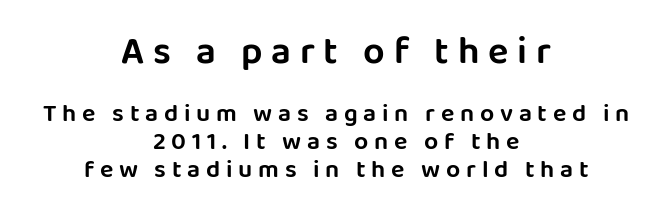
The image shows 38 px sans-serif type, upright; set centered, tight line spacing (1.12x), unusually wide letter spacing (+0.23 em), not underlined; the first (top) block is 1.52x larger; low stroke contrast and a large x-height.
